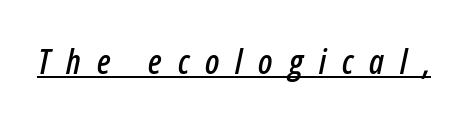
Every word sits above its own underline. There's an unmistakable incline to the writing here. The letters are spread apart with noticeably loose tracking. Think of a printed novel: that variable character pitch is what you see here.
